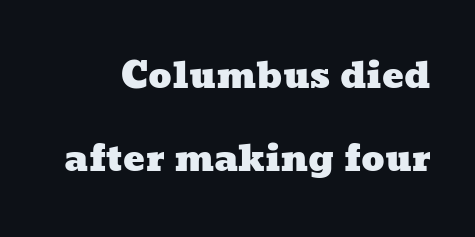
The image shows 36 px wide type; set loose line spacing (2.3x), normal letter spacing, not underlined; low stroke contrast and a medium x-height.
